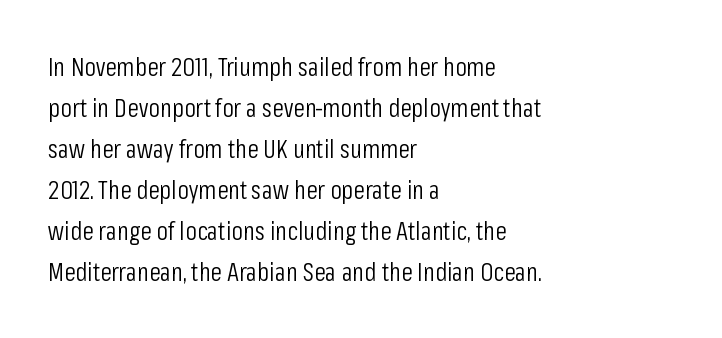
Q: Is the text bold? A: No.
Q: Is the text italic (slanted)? A: No, it is upright.
Q: Is the text underlined? A: No.
Q: How is the paragraph aligned? A: Left-aligned.
Q: Is the spacing between letters normal or unusually wide? A: Normal.
Q: Is the spacing between lines tight, normal or loose? A: Normal.
